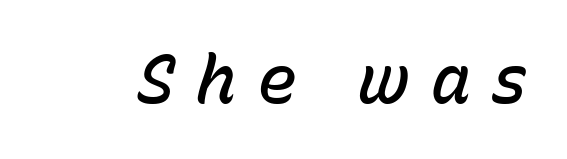
The image shows 67 px semibold type, italic (leaning right); set unusually wide letter spacing (+0.3 em), not underlined; low stroke contrast and a medium x-height.
